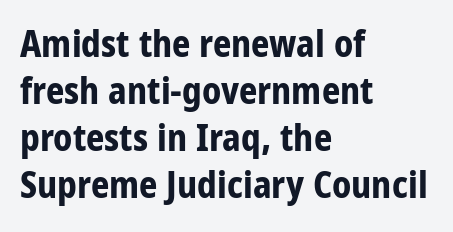
{"serif": "no", "italic": "no", "bold": "yes", "weight": "bold", "width": "condensed", "stroke_contrast": "low", "x_height": "large", "monospaced": "no", "underline": "no", "align": "left", "line_spacing": "normal", "line_spacing_ratio": 1.31, "letter_spacing": "normal", "letter_spacing_em": 0.0, "glyph_px": 36}
